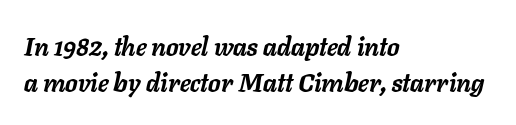
Nobody drew a line under any word here. Caption: standard tracking, unaltered. Short and long lines alike share a common starting point at left. It's the slanting kind of type.
